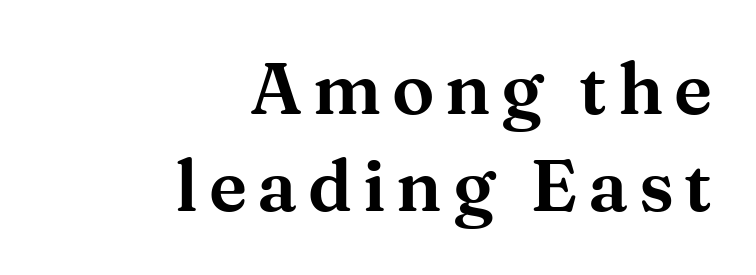
{"serif": "yes", "italic": "no", "width": "wide", "stroke_contrast": "medium", "x_height": "medium", "monospaced": "no", "underline": "no", "align": "right", "line_spacing": "normal", "line_spacing_ratio": 1.37, "glyph_px": 71}
